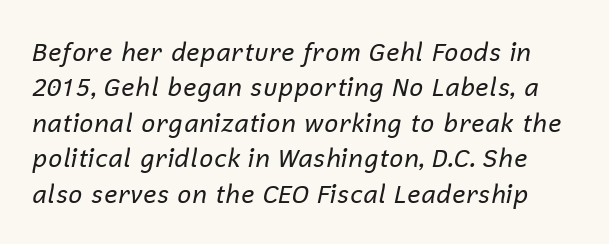
The image shows 25 px text type, italic (leaning right); set normal line spacing (1.42x), normal letter spacing, not underlined.
